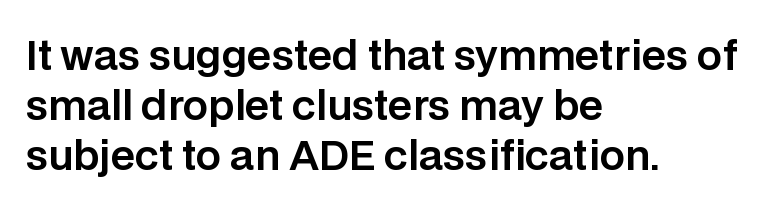
Q: Is the text italic (slanted)? A: No, it is upright.
Q: Is the typeface a serif or a sans-serif typeface? A: Sans-serif.
Q: Is the text underlined? A: No.
Q: How is the paragraph aligned? A: Left-aligned.
Q: Is the spacing between letters normal or unusually wide? A: Normal.
Q: Is the spacing between lines tight, normal or loose? A: Normal.
Q: Width (condensed, normal, or wide)? A: Normal.
Q: Stroke contrast? A: Low.
Q: x-height? A: Large.
Q: Monospaced? A: No.
